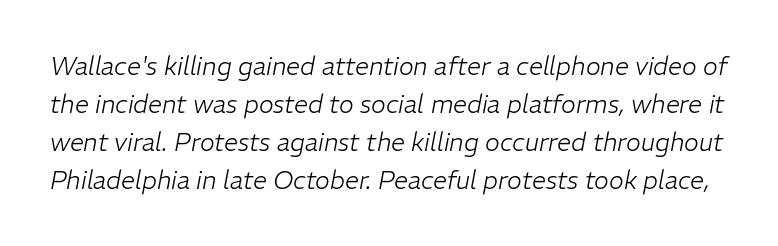
The image shows 25 px text type, italic (leaning right); set normal line spacing (1.52x), normal letter spacing, not underlined.
